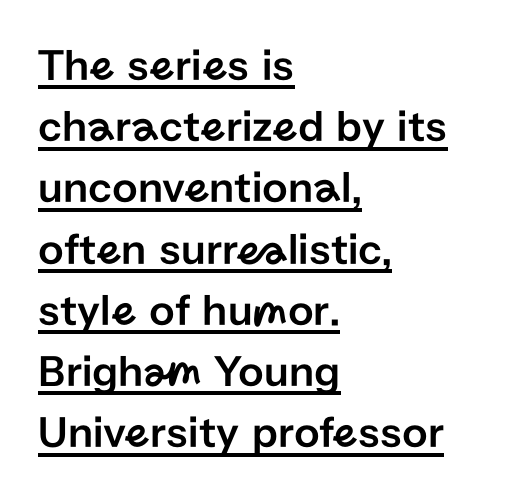
The image shows 45 px sans-serif type, upright; set left-aligned, normal line spacing (1.36x), normal letter spacing, underlined; low stroke contrast and a medium x-height.
